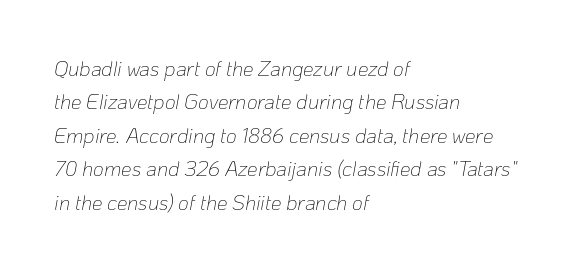
The image shows 21 px text type, italic (leaning right); set left-aligned, normal line spacing (1.59x), normal letter spacing, not underlined.
